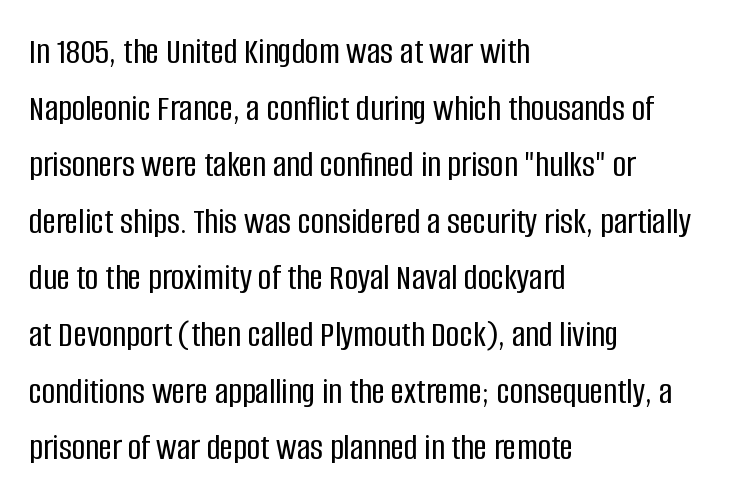
Q: Is the text italic (slanted)? A: No, it is upright.
Q: Is the typeface a serif or a sans-serif typeface? A: Sans-serif.
Q: Is the text underlined? A: No.
Q: How is the paragraph aligned? A: Left-aligned.
Q: Is the spacing between letters normal or unusually wide? A: Normal.
Q: Is the spacing between lines tight, normal or loose? A: Normal.
Q: Width (condensed, normal, or wide)? A: Condensed.
Q: Stroke contrast? A: Low.
Q: x-height? A: Large.
Q: Monospaced? A: No.
